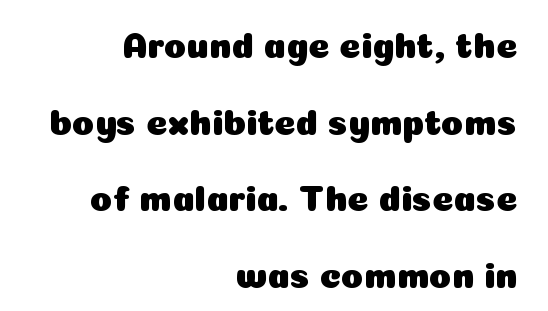
The image shows 36 px sans-serif type, upright; set right-aligned, loose line spacing (2.13x), normal letter spacing, not underlined; low stroke contrast and a medium x-height.
